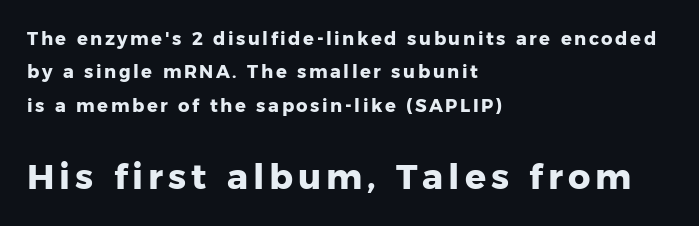
These lines are rendered in a variable-pitch font. This is the regular roman posture of the typeface. Letters rest on an invisible, unmarked baseline. Type style note: lacks serifs. One-word summary of the alignment: left.
